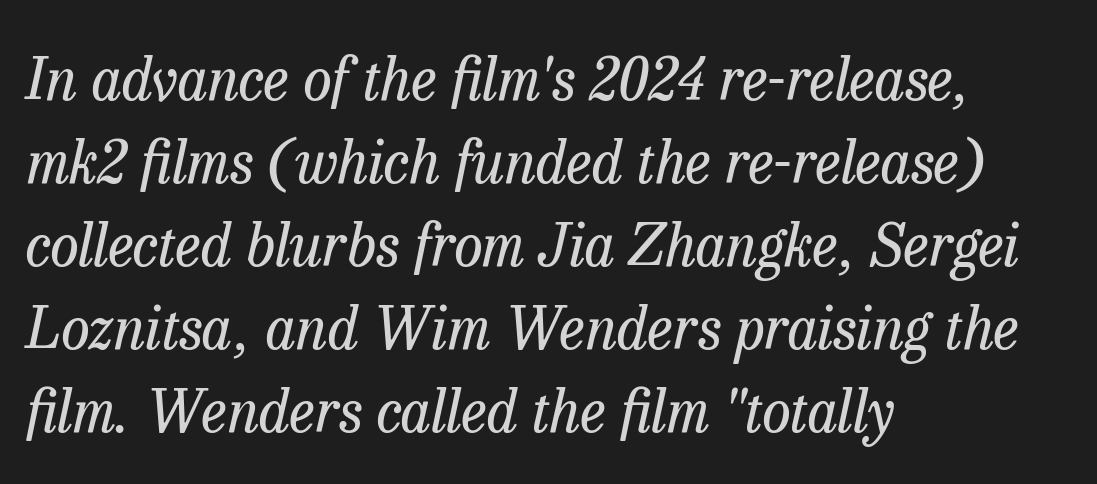
The passage is arranged the way most books set body copy — flush left. The letterforms sit at book weight or below. The foot of each line stays bare and open. These lines were composed using italics. The rendering uses natural spacing where letterforms have individual widths.
